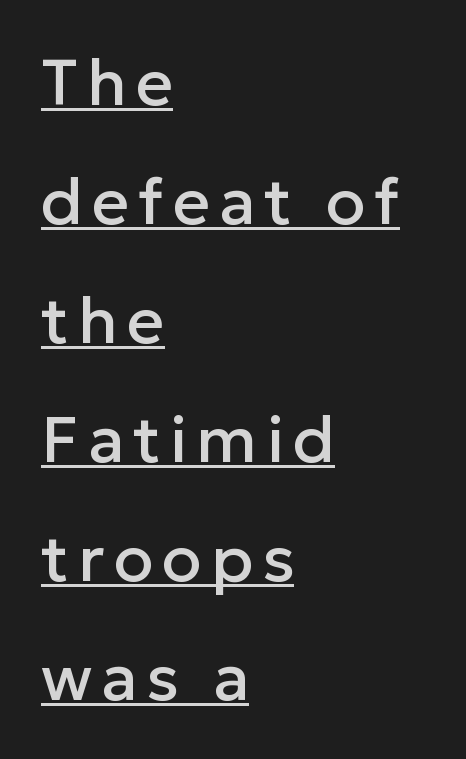
The image shows 65 px sans-serif type, upright; set left-aligned, line spacing 1.83x, underlined; low stroke contrast and a medium x-height.
